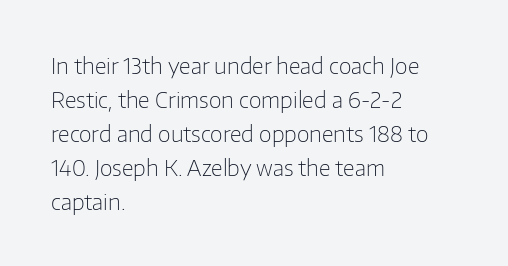
Q: Is the text bold? A: No.
Q: Is the text italic (slanted)? A: No, it is upright.
Q: Is the text underlined? A: No.
Q: How is the paragraph aligned? A: Left-aligned.
Q: Is the spacing between letters normal or unusually wide? A: Normal.
Q: Is the spacing between lines tight, normal or loose? A: Normal.
